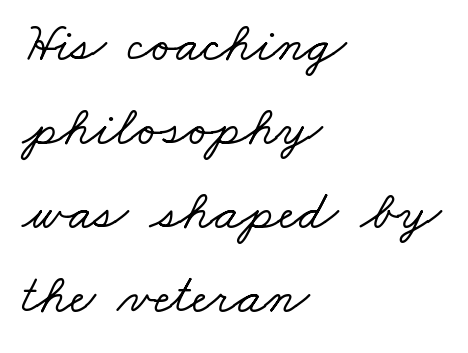
{"serif": "yes", "width": "wide", "stroke_contrast": "low", "x_height": "small", "monospaced": "no", "underline": "no", "align": "left", "line_spacing": "normal", "line_spacing_ratio": 1.53, "letter_spacing": "normal", "letter_spacing_em": 0.0, "glyph_px": 55}
